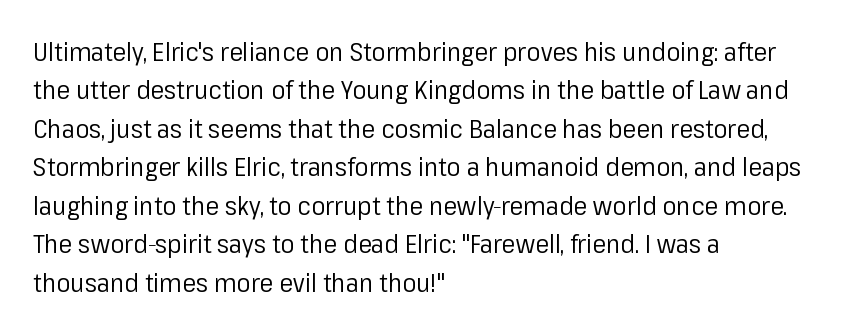
{"italic": "no", "bold": "no", "underline": "no", "align": "left", "line_spacing": "normal", "line_spacing_ratio": 1.48, "letter_spacing": "normal", "letter_spacing_em": 0.0, "glyph_px": 26}
